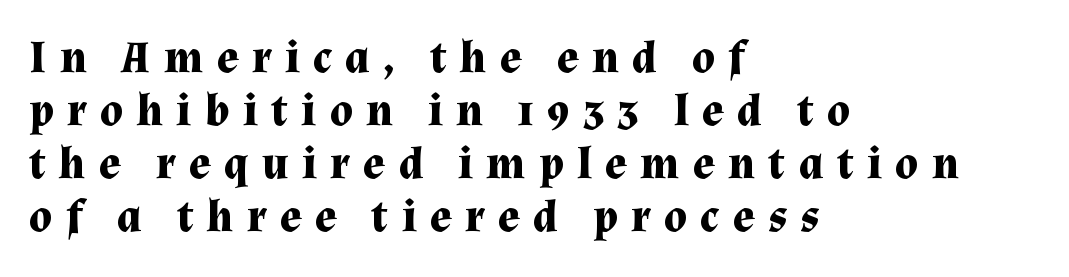
These lines have a slow, spaced-out rhythm from letter to letter. The letters stand straight up with perfectly vertical stems. Varying glyph widths throughout — classic text-font behaviour. The passage is arranged the way most books set body copy — flush left. Underlining? Definitely not there. Regarding serifs, this sample has them.
